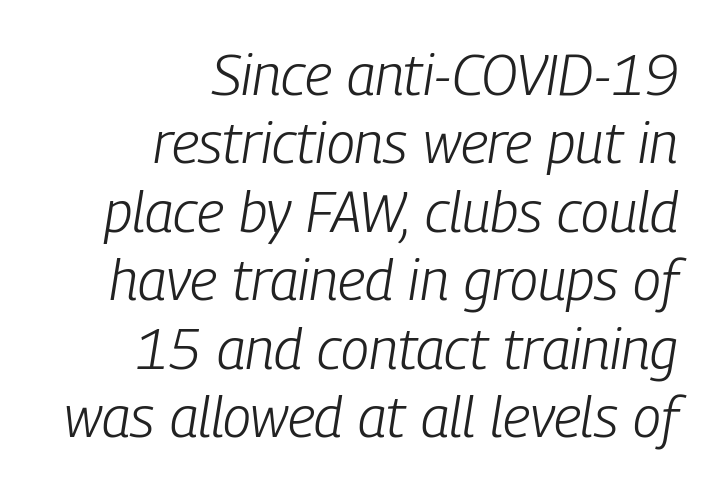
{"italic": "yes", "lean": "right", "slant_degrees": 9, "bold": "no", "weight": "light", "width": "condensed", "stroke_contrast": "low", "x_height": "medium", "monospaced": "no", "underline": "no", "align": "right", "line_spacing_ratio": 1.2, "letter_spacing": "normal", "letter_spacing_em": 0.0, "glyph_px": 57}
